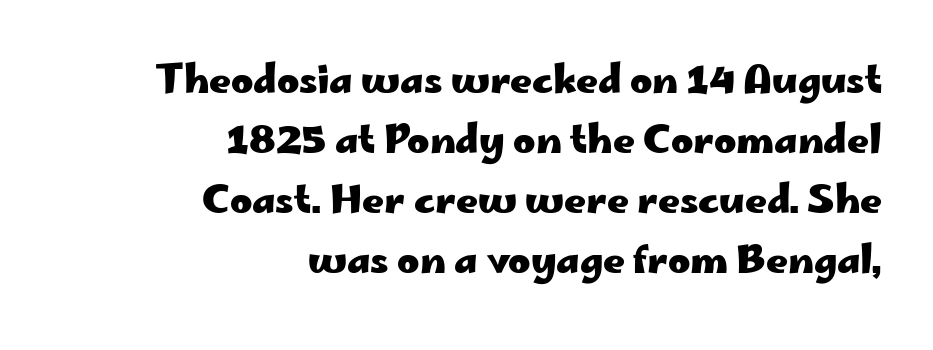
Q: Is the text bold? A: Yes.
Q: Is the text italic (slanted)? A: No, it is upright.
Q: Is the typeface a serif or a sans-serif typeface? A: Sans-serif.
Q: Is the text underlined? A: No.
Q: How is the paragraph aligned? A: Right-aligned.
Q: Is the spacing between letters normal or unusually wide? A: Normal.
Q: Is the spacing between lines tight, normal or loose? A: Normal.
Q: Width (condensed, normal, or wide)? A: Wide.
Q: Stroke contrast? A: Low.
Q: x-height? A: Small.
Q: Monospaced? A: No.
